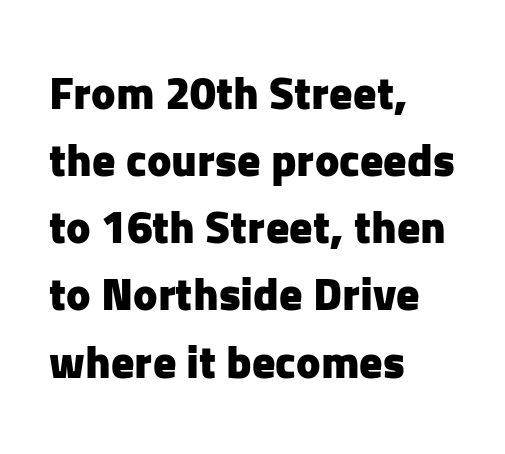
{"serif": "no", "italic": "no", "bold": "yes", "weight": "heavy", "width": "normal", "stroke_contrast": "low", "x_height": "medium", "monospaced": "no", "underline": "no", "align": "left", "line_spacing": "normal", "line_spacing_ratio": 1.46, "letter_spacing": "normal", "letter_spacing_em": 0.0, "glyph_px": 46}
